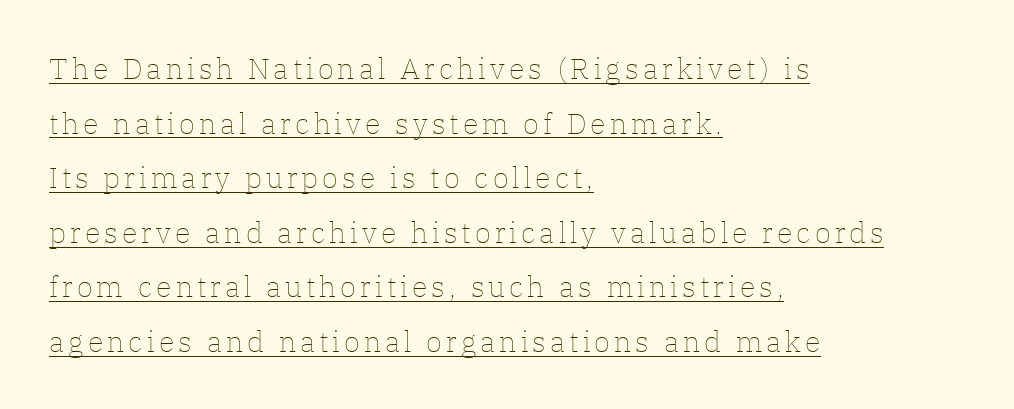
A typesetter would mark this as roman, not italic. Quick note: underline on. The rendering uses natural spacing where letterforms have individual widths. Weight: regular or lighter. Notice how the passage keeps a crisp vertical edge on the left only.
